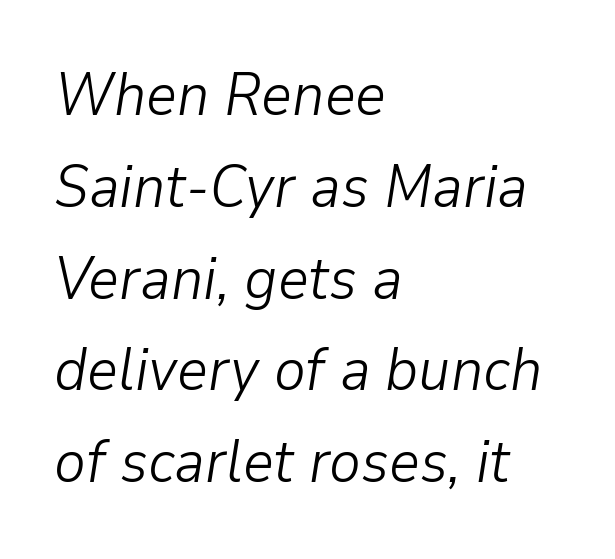
No extra tracking has been applied to these lines. Bare-footed words on every line. These lines are rendered in a variable-pitch font. Leading: standard. Rendered with sloped, italic letterforms. The typesetter chose a ragged-right arrangement here.
